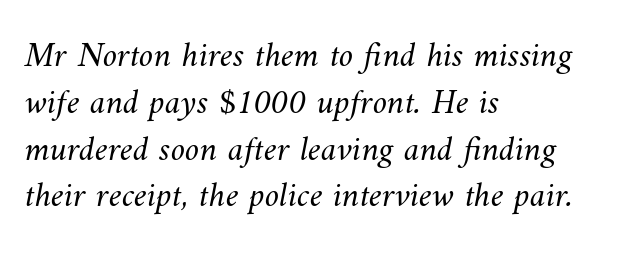
The passage is arranged the way most books set body copy — flush left. Words appear dense and cohesive because spacing is normal. The specimen omits any rule beneath the text block's lines. You could not count columns in this text — the font is proportionally spaced. Heft: none added — not bold. Rows of type keep a routine distance in the vertical direction.
